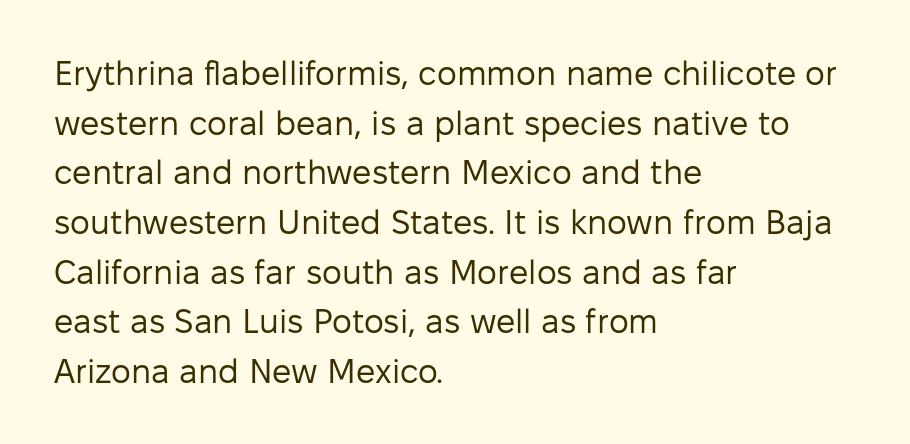
Reading down the column, the eye jumps a familiar distance to each next line. No chunkiness to these letters — they're not bold. Italic? Not at all — the glyphs are vertical. Each letter keeps its own natural width here, so spacing adapts to shape.
